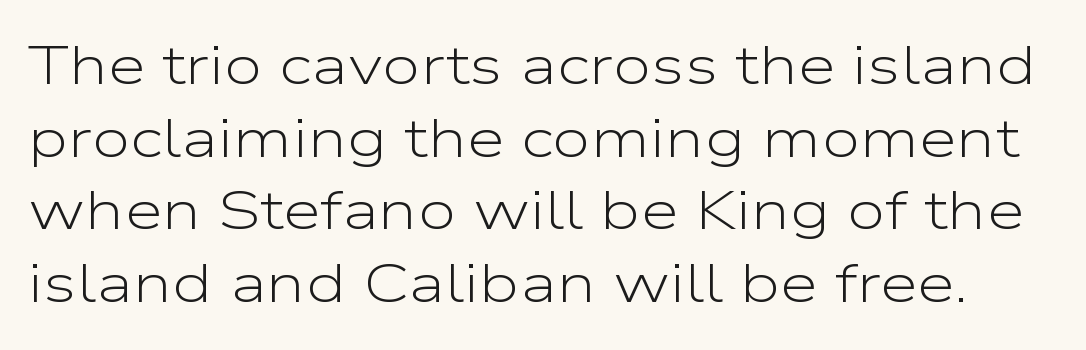
The image shows 55 px light, wide sans-serif type, upright; set normal line spacing (1.32x), normal letter spacing, not underlined; low stroke contrast and a medium x-height.
